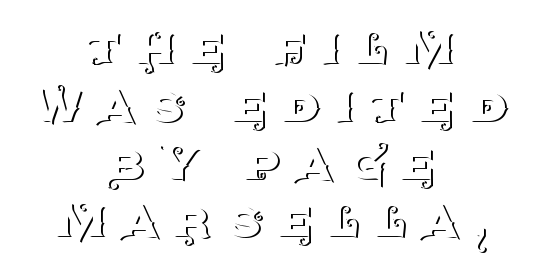
Note the varied advance widths — an 'i' is clearly narrower than an 'm'. Whoever set this chose condensed vertical rhythm over breathing room. These lines are composed in type with serifs. Look at the tracking — it's clearly loosened, letters drifting apart.
